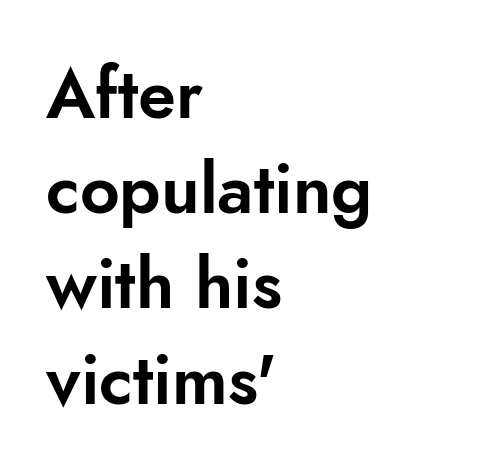
{"serif": "no", "italic": "no", "width": "normal", "stroke_contrast": "low", "x_height": "small", "monospaced": "no", "underline": "no", "align": "left", "line_spacing": "normal", "line_spacing_ratio": 1.38, "letter_spacing": "normal", "letter_spacing_em": 0.0, "glyph_px": 69}
